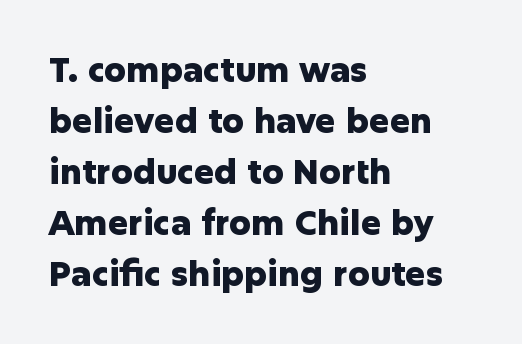
Rule under the text: the space is simply empty. Note the varied advance widths — an 'i' is clearly narrower than an 'm'. The type family on display is of the sans-serif kind. This is roman type, the default non-slanted kind.
